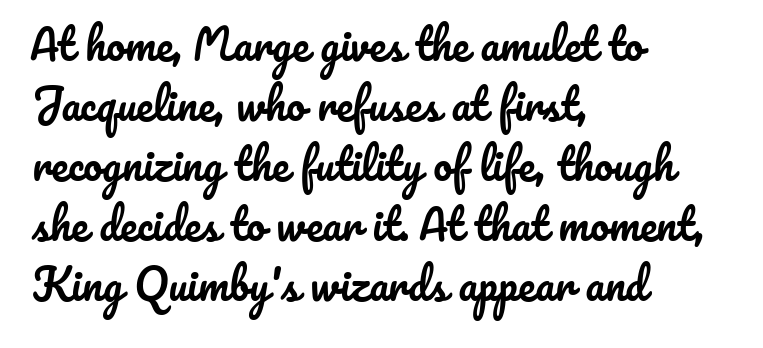
The image shows 42 px text type; set left-aligned, normal line spacing (1.43x), normal letter spacing, not underlined; low stroke contrast and a small x-height.
